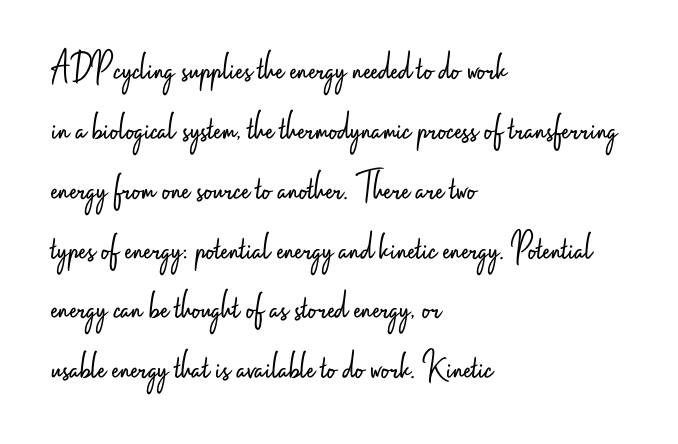
The space directly below the letters is spotless. Horizontal bands of white between lines are of average thickness. Here the designer chose a conventional face with non-uniform glyph widths. The cut favours lightness, reaching ordinary text weight at its darkest. The face used here is rendered with its standard letterfit. Serifs: no, the terminals of the letterforms are clean.
